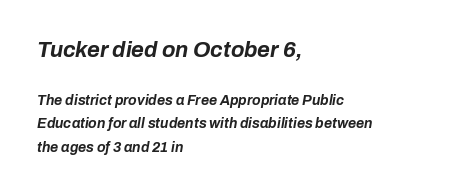
Q: Is the text bold? A: Yes.
Q: Is the text italic (slanted)? A: Yes, it leans right by about 10 degrees.
Q: Is the text underlined? A: No.
Q: How is the paragraph aligned? A: Left-aligned.
Q: Is the spacing between letters normal or unusually wide? A: Normal.
Q: Is the spacing between lines tight, normal or loose? A: Normal.
Q: Which block of text is set in a larger size, the first (top) or the second (bottom)? A: The first (top) one.
